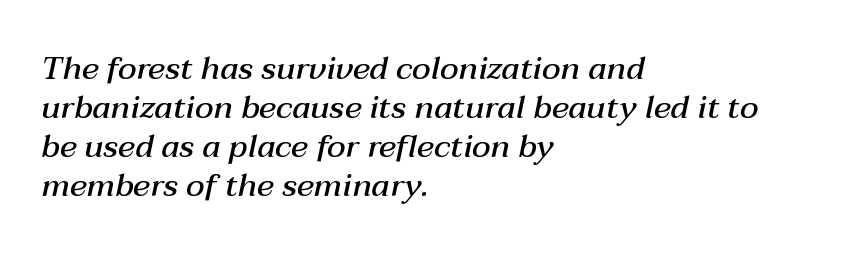
The image shows 32 px semibold type, italic (leaning right); set left-aligned, line spacing 1.22x, normal letter spacing, not underlined; medium stroke contrast and a medium x-height.
